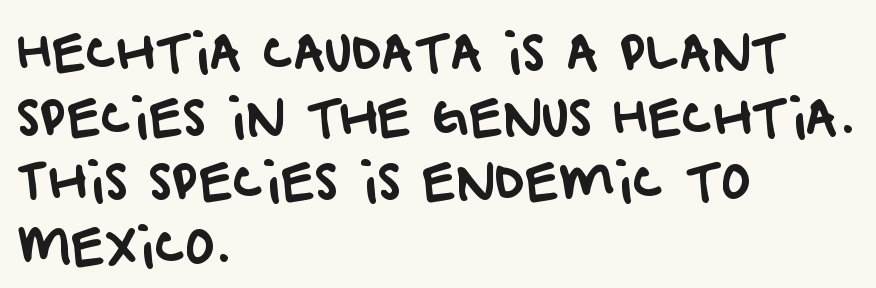
The line-height multiplier appears to be the usual default. A sans-serif font was chosen for this passage. Looks like regular typesetting: each glyph gets only the width it needs. This rendering features lettering with no underline.
